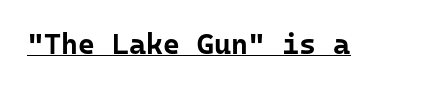
Nothing unusual about the tracking: characters are spaced as the font intends. Designer's note — italics off, roman on. The rendering uses typewriter-style spacing with identical character cells. The string is rendered with underlining switched on.
